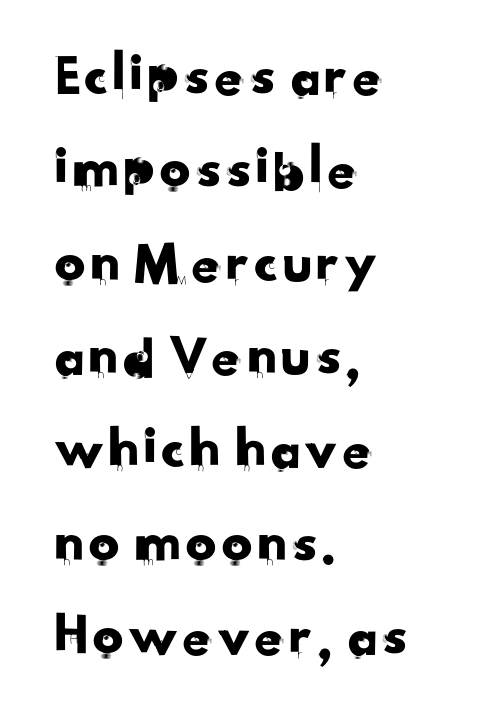
The image shows 61 px sans-serif type; set left-aligned, normal line spacing (1.53x), normal letter spacing, not underlined; low stroke contrast and a small x-height.
